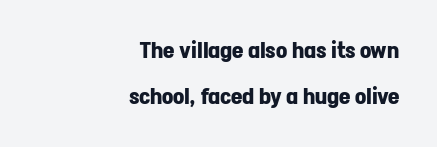
The image shows 22 px bold type, upright; set right-aligned, loose line spacing (2.08x), normal letter spacing, not underlined.
